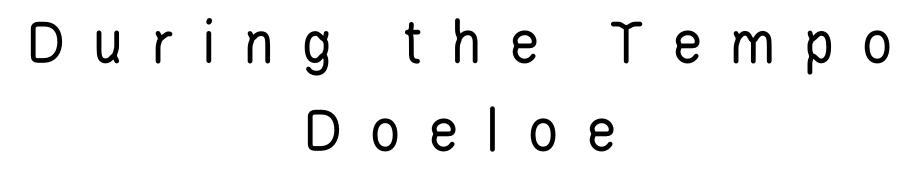
The lines sit at an ordinary, default distance from one another. A roman cut, with each character standing at attention. This rendering widens character spacing well past its baseline value. Looks like regular typesetting: each glyph gets only the width it needs. The paragraph shown floats in the horizontal middle.
